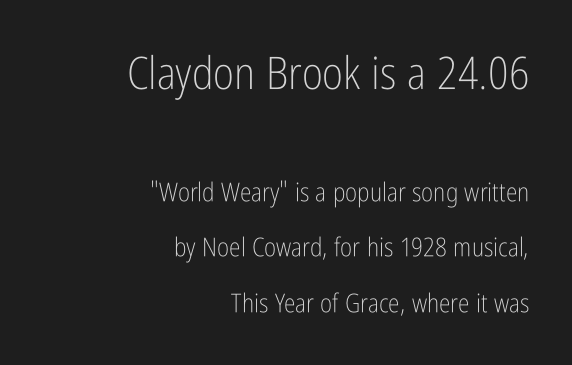
The image shows 45 px light, condensed sans-serif type, upright; set right-aligned, loose line spacing (2.13x), normal letter spacing, not underlined; the first (top) block is 1.73x larger; low stroke contrast and a medium x-height.
